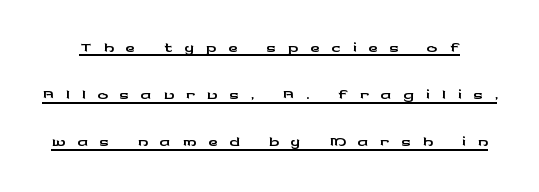
{"italic": "no", "underline": "yes", "line_spacing_ratio": 1.81, "letter_spacing": "wide", "letter_spacing_em": 0.45, "glyph_px": 26}
